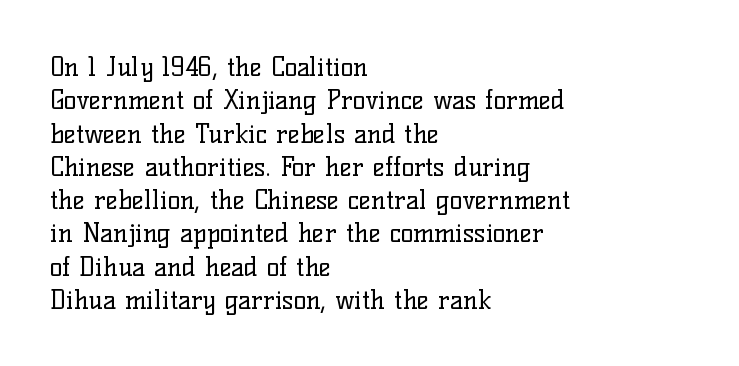
Compared with typical paragraphs, the rows here are spaced about the same. The letters stand straight up with perfectly vertical stems. Short and long lines alike share a common starting point at left. Is the stroke heavy? The answer is a plain regular-or-lighter. In terms of letterspacing, this is plain default setting. Just letters on the line, the space beneath them empty.
